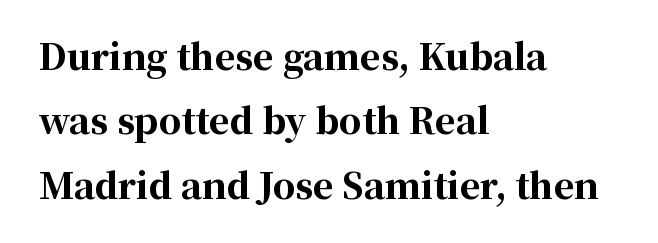
Q: Is the text bold? A: Yes.
Q: Is the text italic (slanted)? A: No, it is upright.
Q: Is the typeface a serif or a sans-serif typeface? A: Serif.
Q: Is the text underlined? A: No.
Q: How is the paragraph aligned? A: Left-aligned.
Q: Is the spacing between letters normal or unusually wide? A: Normal.
Q: Width (condensed, normal, or wide)? A: Normal.
Q: Stroke contrast? A: High.
Q: x-height? A: Medium.
Q: Monospaced? A: No.
